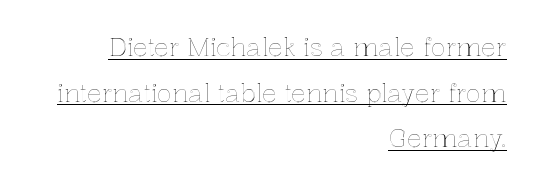
The image shows 25 px text type, upright; set right-aligned, line spacing 1.83x, normal letter spacing, underlined.
